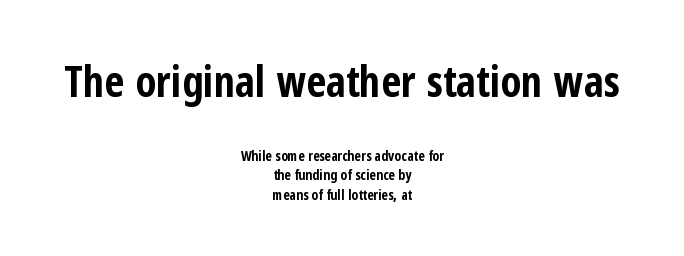
{"serif": "no", "italic": "no", "bold": "yes", "weight": "bold", "width": "condensed", "stroke_contrast": "low", "x_height": "medium", "monospaced": "no", "underline": "no", "align": "center", "line_spacing": "normal", "line_spacing_ratio": 1.4, "letter_spacing": "normal", "letter_spacing_em": 0.0, "larger_block": "first", "size_ratio": 3.07, "glyph_px": 43}
